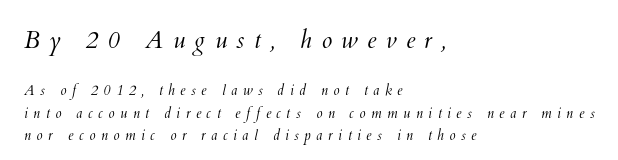
What stands out about the letter spacing? Its width — letters are far apart. The block of text has a typical density, with ordinary space between rows. Think standard paragraph weight, or any step lighter than that. Scale decreases going downward across the two blocks.
